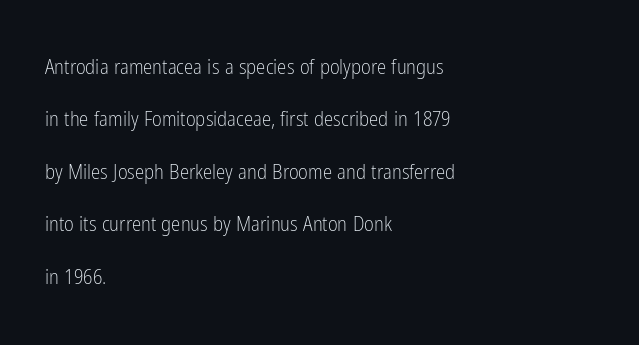
Q: Is the text bold? A: No.
Q: Is the text italic (slanted)? A: No, it is upright.
Q: Is the text underlined? A: No.
Q: How is the paragraph aligned? A: Left-aligned.
Q: Is the spacing between letters normal or unusually wide? A: Normal.
Q: Is the spacing between lines tight, normal or loose? A: Loose.
